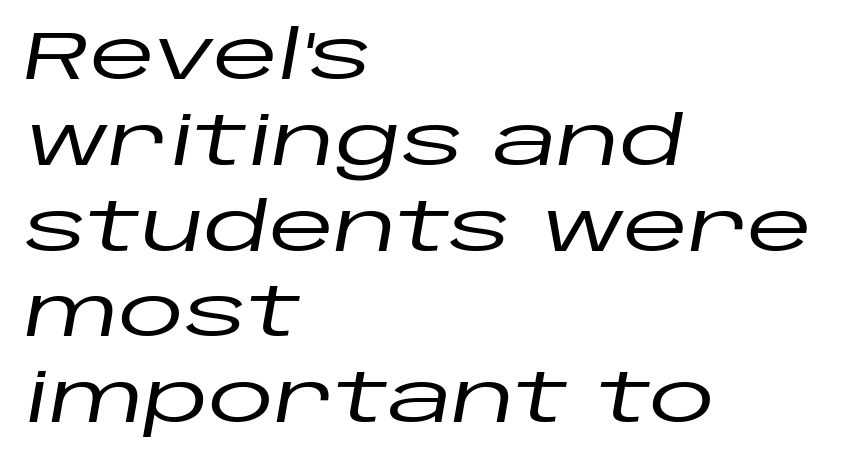
The image shows 67 px wide type, italic (leaning right); set left-aligned, normal line spacing (1.28x), normal letter spacing, not underlined; low stroke contrast and a large x-height.
